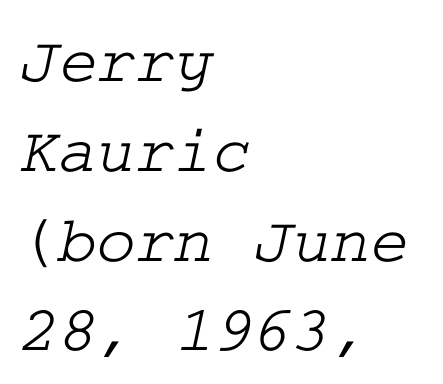
The passage is arranged the way most books set body copy — flush left. The typeface chosen for these lines features serifs. This sample uses plain, unmodified letter spacing. Each new line begins a customary step beneath the previous one.
